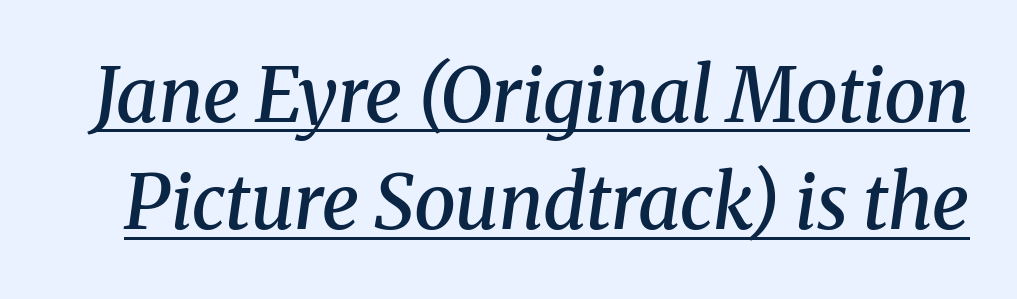
Q: Is the text bold? A: Semi-bold.
Q: Is the text italic (slanted)? A: Yes, it leans right by about 8 degrees.
Q: Is the typeface a serif or a sans-serif typeface? A: Serif.
Q: Is the text underlined? A: Yes.
Q: Is the spacing between letters normal or unusually wide? A: Normal.
Q: Is the spacing between lines tight, normal or loose? A: Normal.
Q: Width (condensed, normal, or wide)? A: Normal.
Q: Stroke contrast? A: Medium.
Q: x-height? A: Medium.
Q: Monospaced? A: No.
